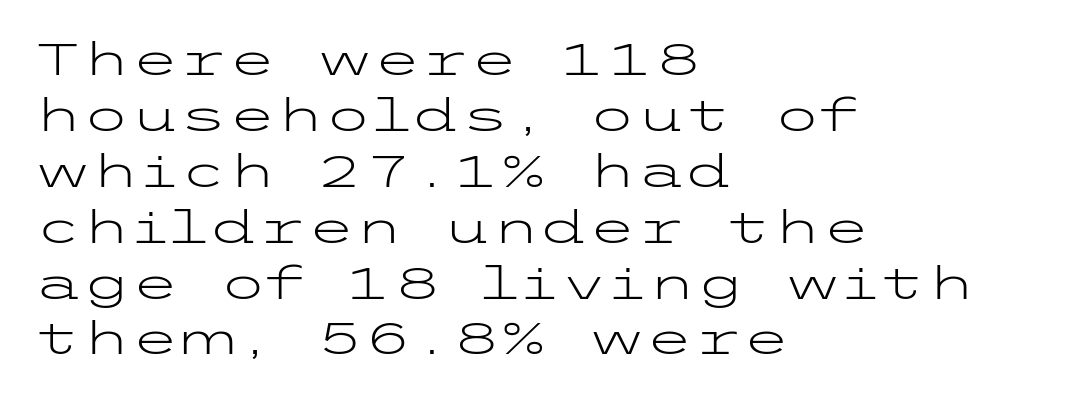
Q: Is the text bold? A: No.
Q: Is the text italic (slanted)? A: No, it is upright.
Q: Is the typeface a serif or a sans-serif typeface? A: Sans-serif.
Q: Is the text underlined? A: No.
Q: How is the paragraph aligned? A: Left-aligned.
Q: Is the spacing between letters normal or unusually wide? A: Normal.
Q: Is the spacing between lines tight, normal or loose? A: Normal.
Q: Width (condensed, normal, or wide)? A: Wide.
Q: Stroke contrast? A: Low.
Q: x-height? A: Medium.
